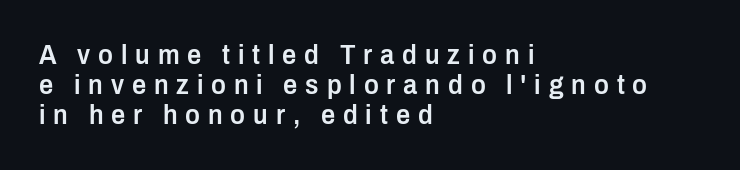
Q: Is the text bold? A: Semi-bold.
Q: Is the text italic (slanted)? A: No, it is upright.
Q: Is the typeface a serif or a sans-serif typeface? A: Sans-serif.
Q: Is the text underlined? A: No.
Q: How is the paragraph aligned? A: Left-aligned.
Q: Is the spacing between letters normal or unusually wide? A: Unusually wide.
Q: Is the spacing between lines tight, normal or loose? A: Tight.
Q: Width (condensed, normal, or wide)? A: Condensed.
Q: Stroke contrast? A: Low.
Q: x-height? A: Medium.
Q: Monospaced? A: No.
